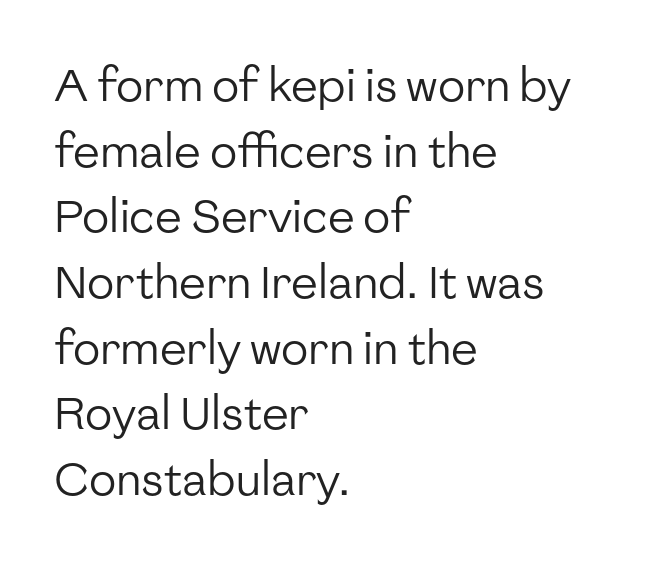
{"serif": "no", "italic": "no", "bold": "no", "weight": "regular", "width": "normal", "stroke_contrast": "low", "x_height": "medium", "monospaced": "no", "underline": "no", "align": "left", "line_spacing": "normal", "line_spacing_ratio": 1.46, "letter_spacing": "normal", "letter_spacing_em": 0.0, "glyph_px": 45}
